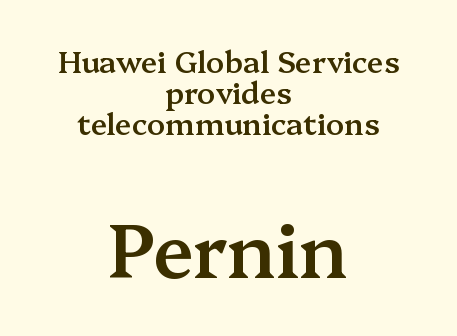
The face used here is rendered with its standard letterfit. The passage shown is typed in a proportional face where columns would drift. Cramped leading. Yep, those are serifs on the letters. This sample is center-justified, so both line endings float freely. Moderately thickened strokes mark this as semibold type.
